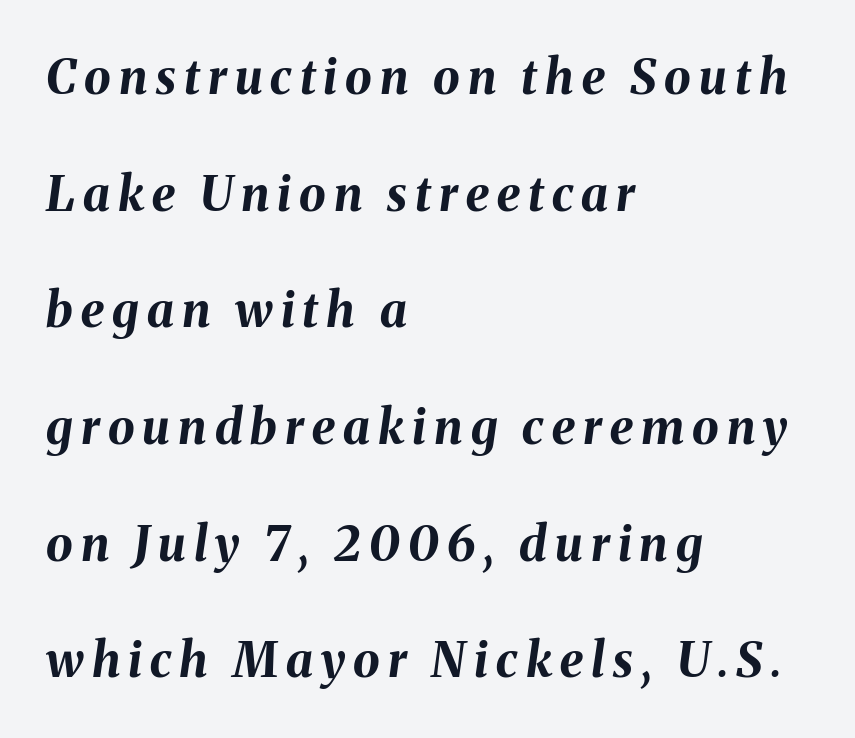
Q: Is the text bold? A: Yes.
Q: Is the text italic (slanted)? A: Yes, it leans right by about 8 degrees.
Q: Is the text underlined? A: No.
Q: How is the paragraph aligned? A: Left-aligned.
Q: Is the spacing between lines tight, normal or loose? A: Loose.
Q: Width (condensed, normal, or wide)? A: Normal.
Q: Stroke contrast? A: Medium.
Q: x-height? A: Medium.
Q: Monospaced? A: No.
